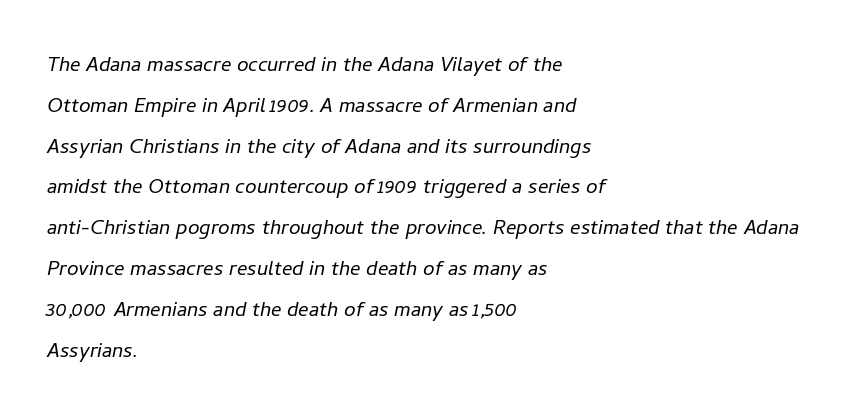
{"italic": "yes", "lean": "right", "slant_degrees": 11, "bold": "no", "underline": "no", "align": "left", "line_spacing": "normal", "line_spacing_ratio": 1.57, "letter_spacing": "normal", "letter_spacing_em": 0.0, "glyph_px": 26}
